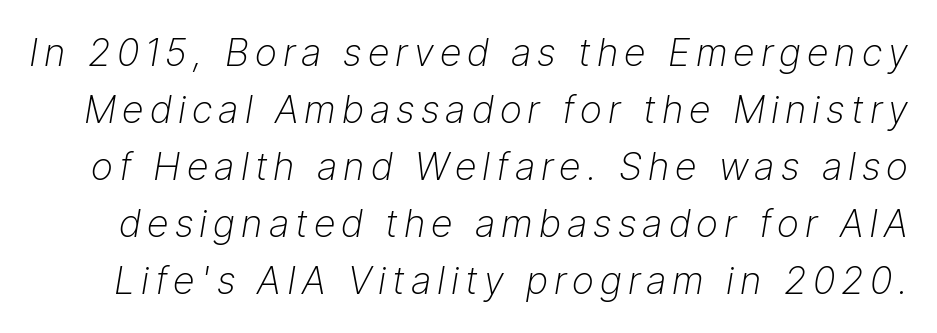
The image shows 38 px light type, italic (leaning right); set normal line spacing (1.5x), not underlined; low stroke contrast and a medium x-height.
